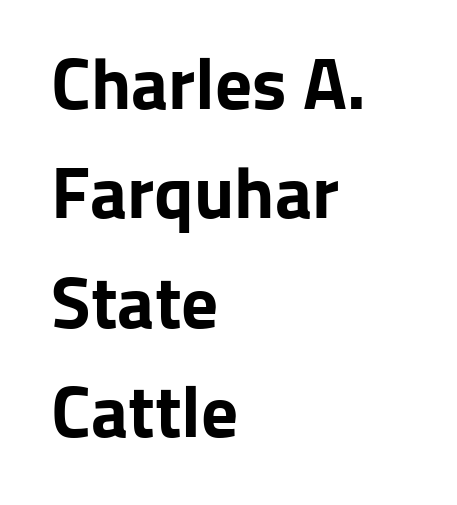
Q: Is the text bold? A: Yes.
Q: Is the text italic (slanted)? A: No, it is upright.
Q: Is the typeface a serif or a sans-serif typeface? A: Sans-serif.
Q: Is the text underlined? A: No.
Q: How is the paragraph aligned? A: Left-aligned.
Q: Is the spacing between letters normal or unusually wide? A: Normal.
Q: Is the spacing between lines tight, normal or loose? A: Normal.
Q: Width (condensed, normal, or wide)? A: Normal.
Q: Stroke contrast? A: Low.
Q: x-height? A: Medium.
Q: Monospaced? A: No.
